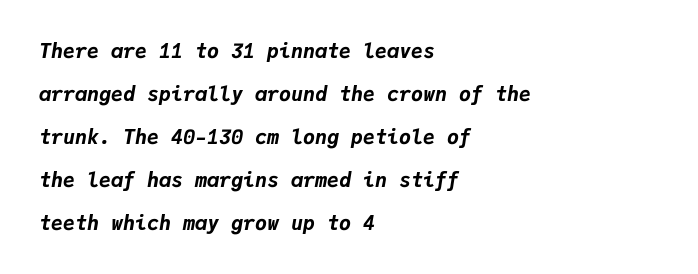
Q: Is the text bold? A: Yes.
Q: Is the text italic (slanted)? A: Yes, it leans right by about 9 degrees.
Q: Is the text underlined? A: No.
Q: How is the paragraph aligned? A: Left-aligned.
Q: Is the spacing between letters normal or unusually wide? A: Normal.
Q: Is the spacing between lines tight, normal or loose? A: Loose.
